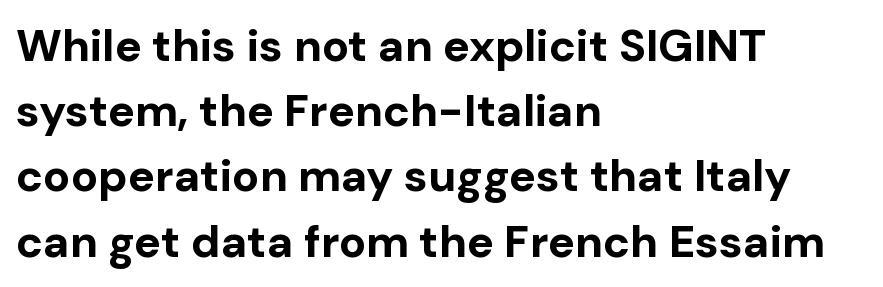
Q: Is the text bold? A: Yes.
Q: Is the text italic (slanted)? A: No, it is upright.
Q: Is the typeface a serif or a sans-serif typeface? A: Sans-serif.
Q: Is the text underlined? A: No.
Q: How is the paragraph aligned? A: Left-aligned.
Q: Is the spacing between letters normal or unusually wide? A: Normal.
Q: Is the spacing between lines tight, normal or loose? A: Normal.
Q: Width (condensed, normal, or wide)? A: Normal.
Q: Stroke contrast? A: Low.
Q: x-height? A: Medium.
Q: Monospaced? A: No.
